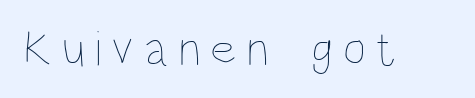
Caption: expanded tracking, letters set apart. The zone under the glyphs is completely vacant. A light-to-regular cut is what we see here. Spacing verdict: proportional, widths tailored to each character.
